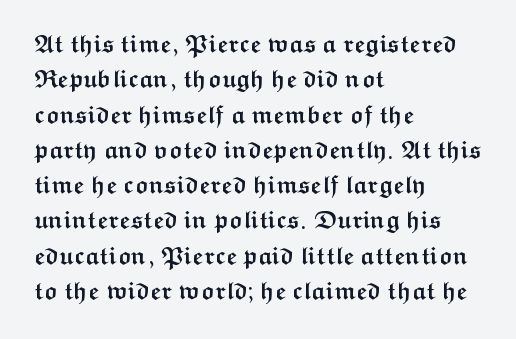
The image shows 24 px bold type, upright; set left-aligned, normal line spacing (1.47x), normal letter spacing, not underlined.
